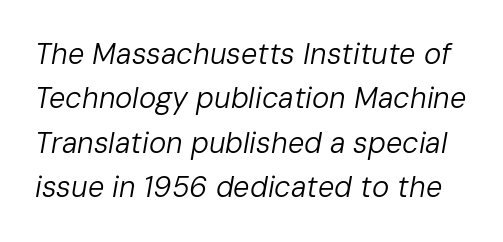
{"italic": "yes", "lean": "right", "slant_degrees": 10, "bold": "no", "weight": "regular", "width": "normal", "stroke_contrast": "low", "x_height": "medium", "monospaced": "no", "underline": "no", "line_spacing": "normal", "line_spacing_ratio": 1.53, "letter_spacing": "normal", "letter_spacing_em": 0.0, "glyph_px": 29}
